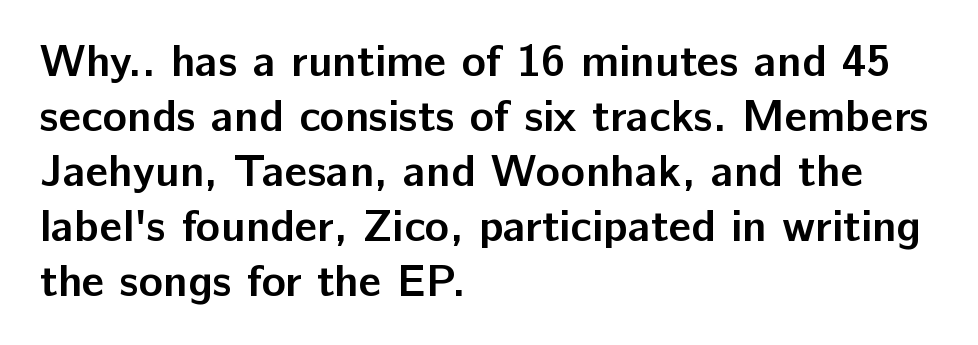
A typesetter would call this zero additional tracking. Strokes here are thick enough to call this a true bold. Notice how the passage keeps a crisp vertical edge on the left only. Rendered with straight, roman letterforms. A sans-serif font was chosen for this passage. Clear beneath every line of the passage.
